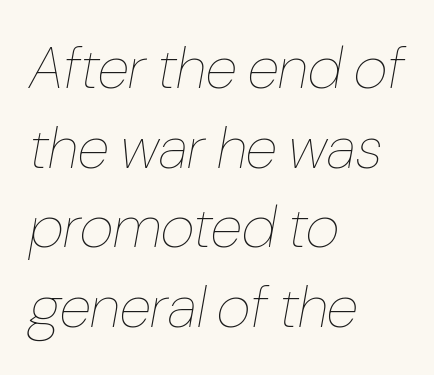
{"italic": "yes", "lean": "right", "slant_degrees": 10, "bold": "no", "weight": "thin", "width": "condensed", "stroke_contrast": "low", "x_height": "medium", "monospaced": "no", "underline": "no", "align": "left", "line_spacing": "normal", "line_spacing_ratio": 1.35, "letter_spacing": "normal", "letter_spacing_em": 0.0, "glyph_px": 59}
